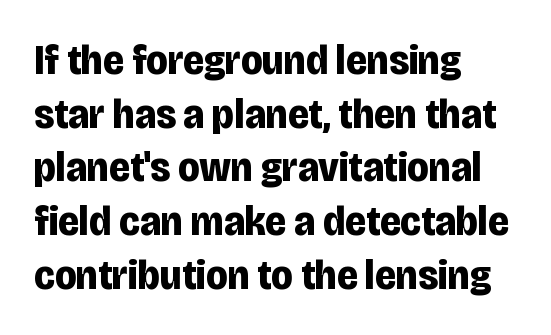
The image shows 43 px bold, condensed sans-serif type, upright; set left-aligned, normal line spacing (1.25x), normal letter spacing, not underlined; low stroke contrast and a large x-height.
